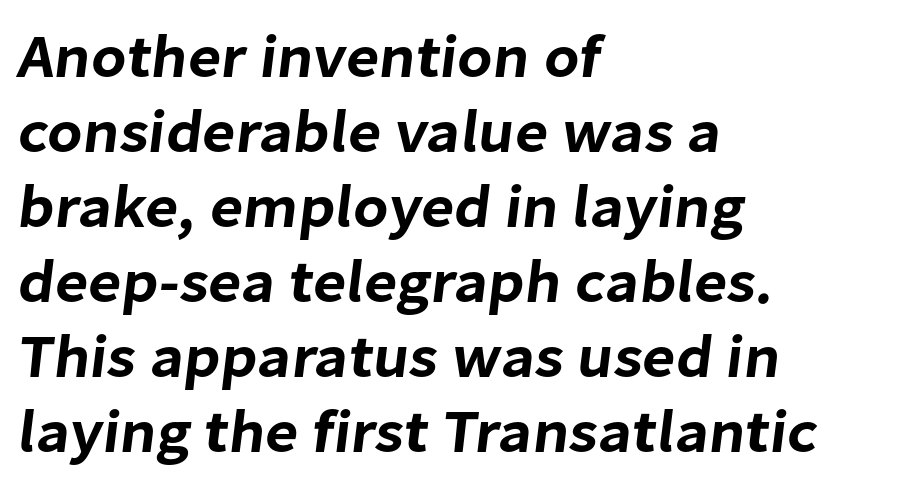
The image shows 61 px sans-serif type; set left-aligned, line spacing 1.23x, normal letter spacing, not underlined; low stroke contrast and a medium x-height.
